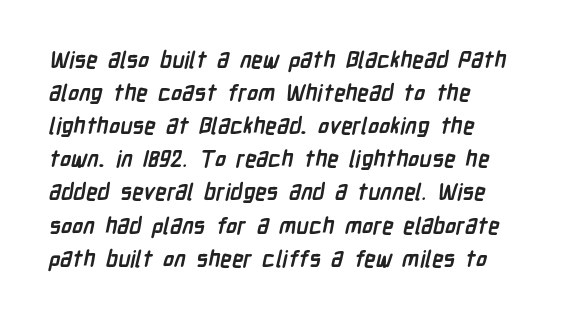
{"bold": "yes", "underline": "no", "align": "left", "line_spacing": "normal", "line_spacing_ratio": 1.44, "letter_spacing": "normal", "letter_spacing_em": 0.0, "glyph_px": 23}
